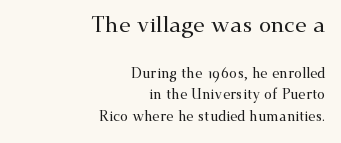
{"italic": "no", "underline": "no", "align": "right", "line_spacing": "normal", "line_spacing_ratio": 1.55, "letter_spacing": "normal", "letter_spacing_em": 0.0, "larger_block": "first", "size_ratio": 1.57, "glyph_px": 22}
